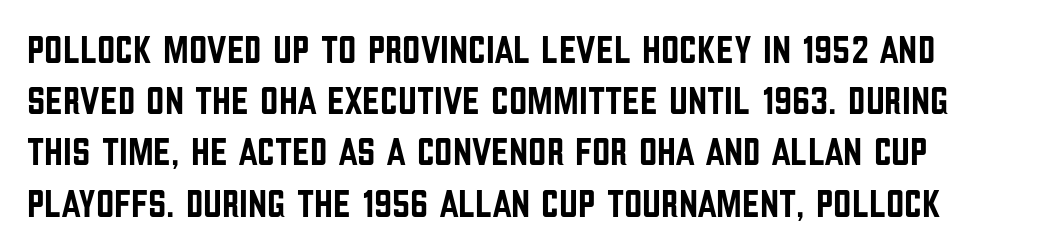
The image shows 40 px condensed sans-serif type, upright; set normal line spacing (1.28x), normal letter spacing, not underlined; low stroke contrast and a large x-height.
